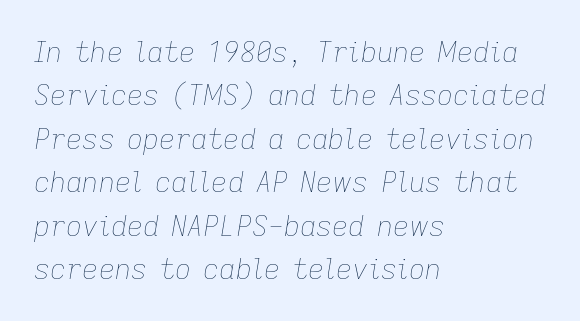
Q: Is the text bold? A: No.
Q: Is the text italic (slanted)? A: Yes, it leans right by about 9 degrees.
Q: Is the text underlined? A: No.
Q: How is the paragraph aligned? A: Left-aligned.
Q: Is the spacing between letters normal or unusually wide? A: Normal.
Q: Is the spacing between lines tight, normal or loose? A: Normal.
Q: Width (condensed, normal, or wide)? A: Normal.
Q: Stroke contrast? A: Low.
Q: x-height? A: Medium.
Q: Monospaced? A: No.
